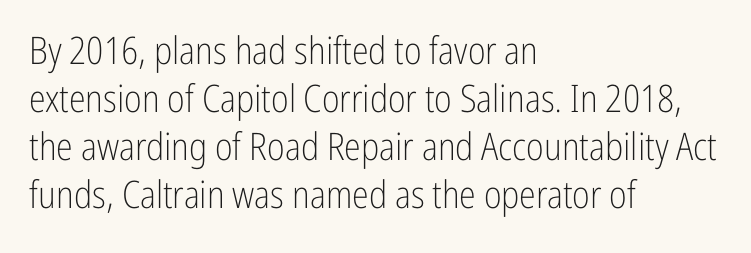
Serifs: no, the terminals of the letterforms are clean. Leading: standard. This rendering features lettering with no underline. Heaviness? Minimal to ordinary, like unemphasized prose. Nobody touched the tracking dial on this one.
